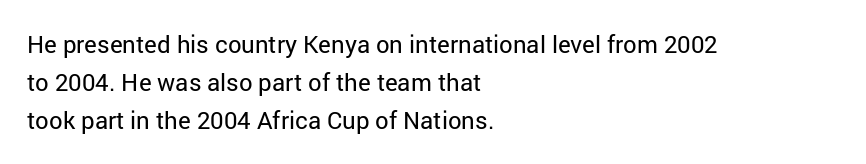
Is there much room between lines? A standard amount, neither cramped nor airy. A roman cut, with each character standing at attention. How are the letters spaced? Ordinarily, with no added tracking. This rendering features lettering with no underline. The paragraph shown leans on its left margin. The weight tops out at a normal text grade.
